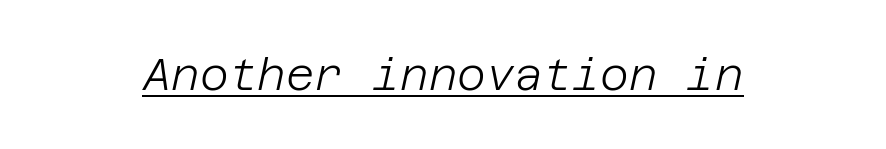
When letters slant like this, we call the style italic. What decoration does the sample have? An underline. Weight: regular or lighter. No extra tracking has been applied to these lines.
